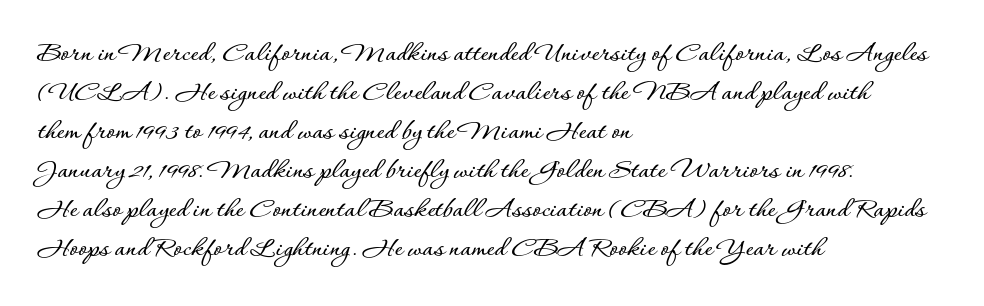
One-word summary of the alignment: left. Rule under the text: the space is simply empty. Baseline-to-baseline distance is the conventional proportion of letter height. Think of a printed novel: that variable character pitch is what you see here. A typesetter would call this zero additional tracking.
